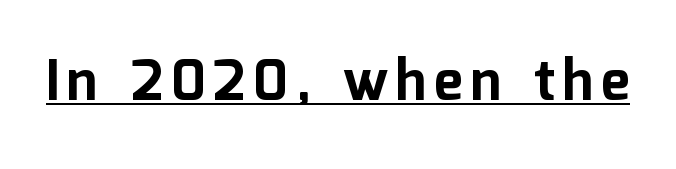
{"serif": "no", "italic": "no", "bold": "yes", "weight": "bold", "width": "normal", "stroke_contrast": "low", "x_height": "medium", "monospaced": "no", "underline": "yes", "glyph_px": 55}
